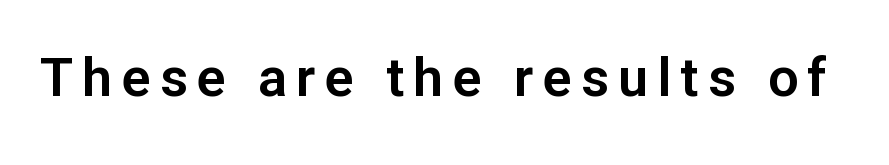
{"serif": "no", "italic": "no", "width": "normal", "stroke_contrast": "low", "x_height": "medium", "monospaced": "no", "underline": "no", "glyph_px": 54}
